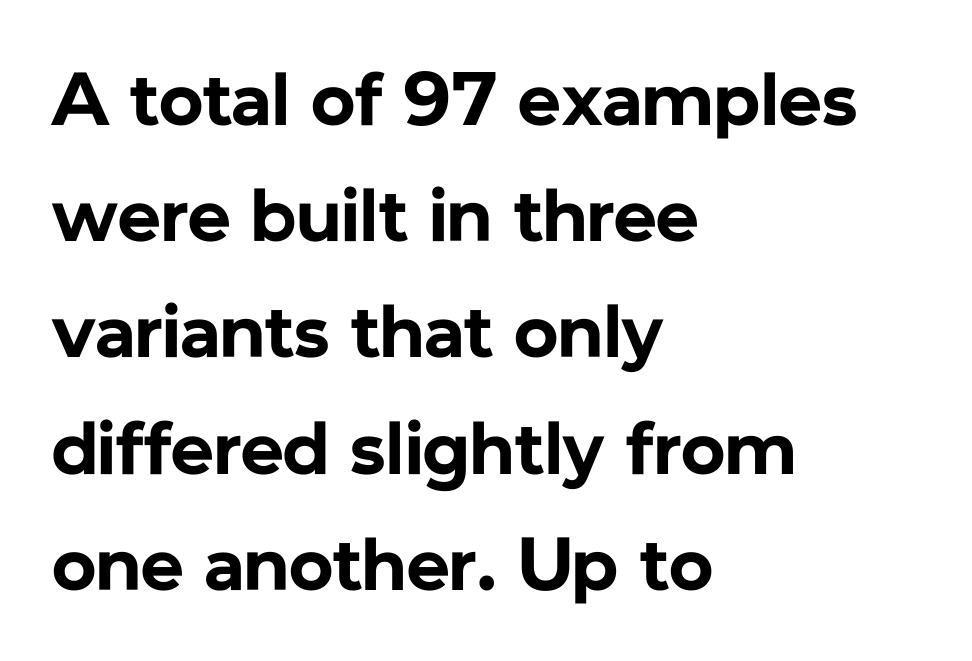
The image shows 75 px bold sans-serif type, upright; set left-aligned, normal line spacing (1.55x), normal letter spacing, not underlined; low stroke contrast and a medium x-height.
